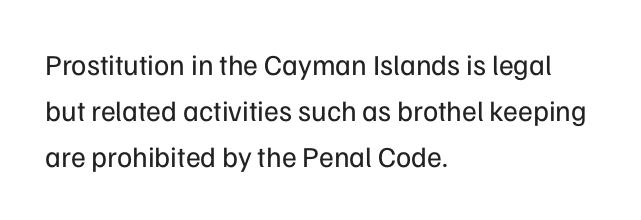
Clear beneath every line of the passage. Which margin do the lines hug? The left one — the right edge is uneven. Each letter keeps its own natural width here, so spacing adapts to shape. Is the stroke heavy? The answer is a plain regular-or-lighter.
